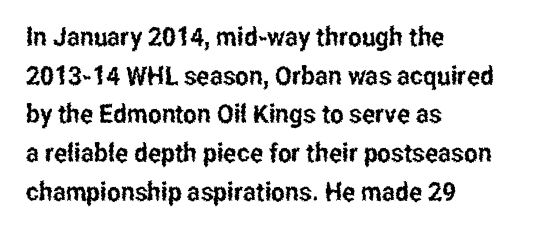
If you measured baseline to baseline, you'd find a middling distance. The line texture is even and compact thanks to regular tracking. Descender tails drop into unmarked territory. Posture: upright roman. Horizontally, the lines are justified to the leading edge only.
